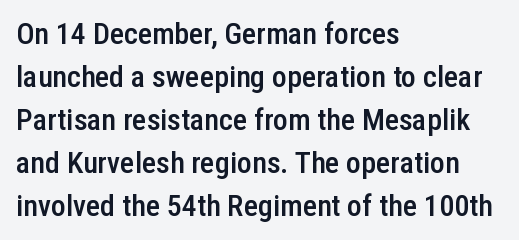
{"serif": "no", "italic": "no", "bold": "semi", "weight": "semibold", "width": "condensed", "stroke_contrast": "low", "x_height": "medium", "monospaced": "no", "underline": "no", "align": "left", "line_spacing": "normal", "line_spacing_ratio": 1.43, "letter_spacing": "normal", "letter_spacing_em": 0.0, "glyph_px": 30}
